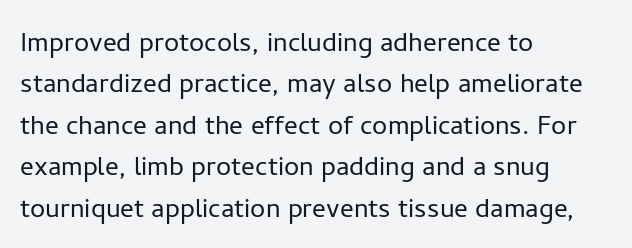
Notice how the passage keeps a crisp vertical edge on the left only. Inter-character spacing is left at the font's built-in metrics. Think of a printed novel: that variable character pitch is what you see here. Letters have the restrained weight of plain body copy at most. The rendering shows plain stroke endings on the letterforms — a sans-serif design. A typesetter would mark this as roman, not italic.
